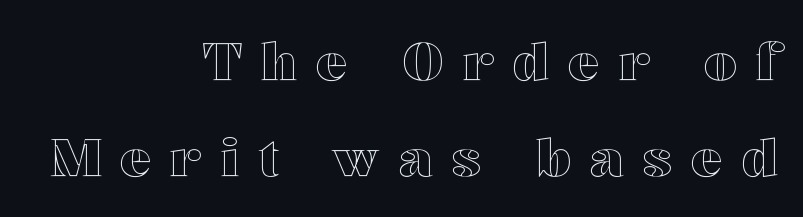
The axis of the letterforms is exactly vertical. Observe the wide spacing: letters keep a clear distance from each other. Has an underline been added? It has not. This sample has the flowing, uneven cadence of proportional lettering.
